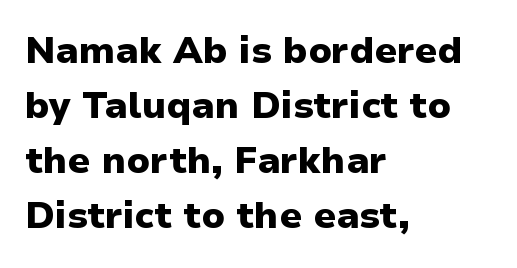
Q: Is the text bold? A: Yes.
Q: Is the text italic (slanted)? A: No, it is upright.
Q: Is the typeface a serif or a sans-serif typeface? A: Sans-serif.
Q: Is the text underlined? A: No.
Q: How is the paragraph aligned? A: Left-aligned.
Q: Is the spacing between letters normal or unusually wide? A: Normal.
Q: Is the spacing between lines tight, normal or loose? A: Normal.
Q: Width (condensed, normal, or wide)? A: Normal.
Q: Stroke contrast? A: Low.
Q: x-height? A: Medium.
Q: Monospaced? A: No.
